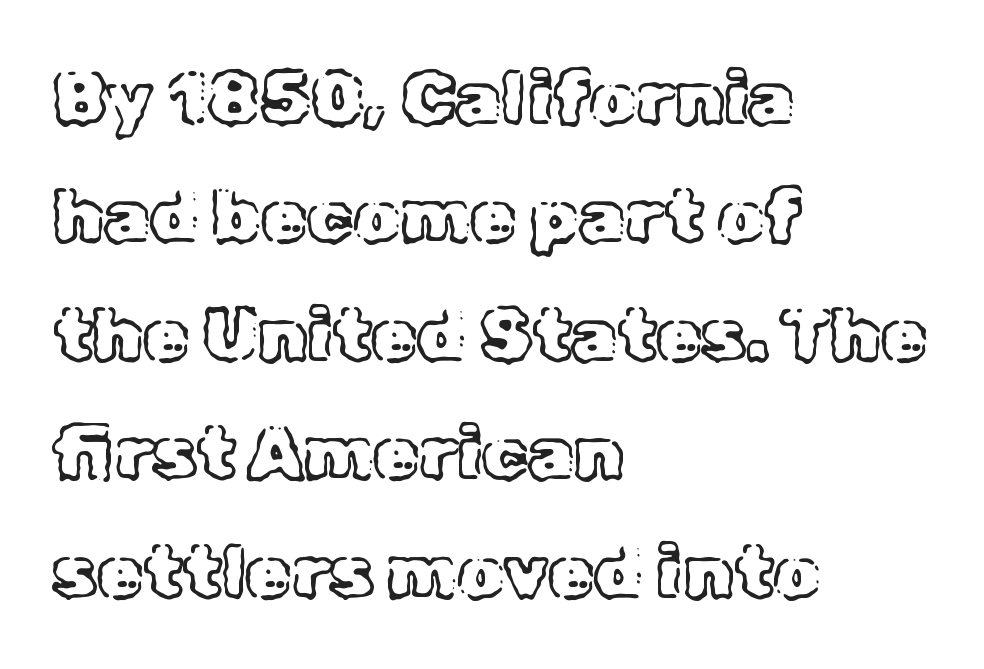
{"italic": "no", "width": "normal", "x_height": "medium", "monospaced": "no", "underline": "no", "align": "left", "line_spacing": "normal", "line_spacing_ratio": 1.6, "letter_spacing": "normal", "letter_spacing_em": 0.0, "glyph_px": 74}
